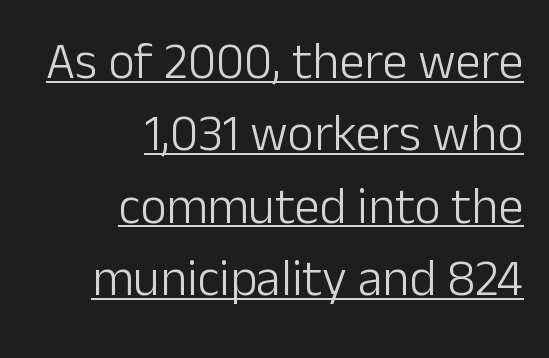
Q: Is the text bold? A: No.
Q: Is the text italic (slanted)? A: No, it is upright.
Q: Is the typeface a serif or a sans-serif typeface? A: Sans-serif.
Q: Is the text underlined? A: Yes.
Q: How is the paragraph aligned? A: Right-aligned.
Q: Is the spacing between letters normal or unusually wide? A: Normal.
Q: Is the spacing between lines tight, normal or loose? A: Normal.
Q: Width (condensed, normal, or wide)? A: Normal.
Q: Stroke contrast? A: Low.
Q: x-height? A: Medium.
Q: Monospaced? A: No.
